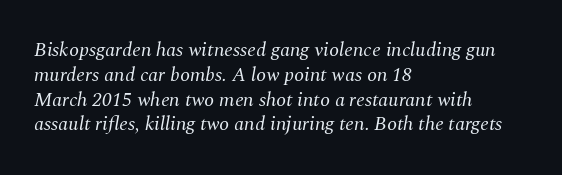
The image shows 20 px text type, italic (leaning right); set left-aligned, line spacing 1.24x, normal letter spacing, not underlined.
